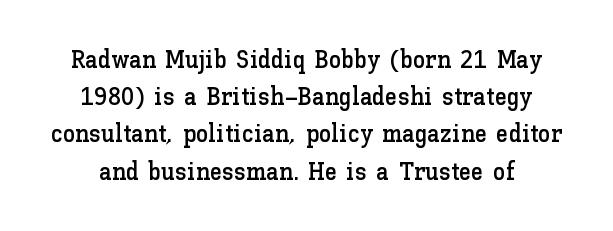
{"italic": "no", "underline": "no", "line_spacing": "normal", "line_spacing_ratio": 1.49, "letter_spacing": "normal", "letter_spacing_em": 0.0, "glyph_px": 25}
